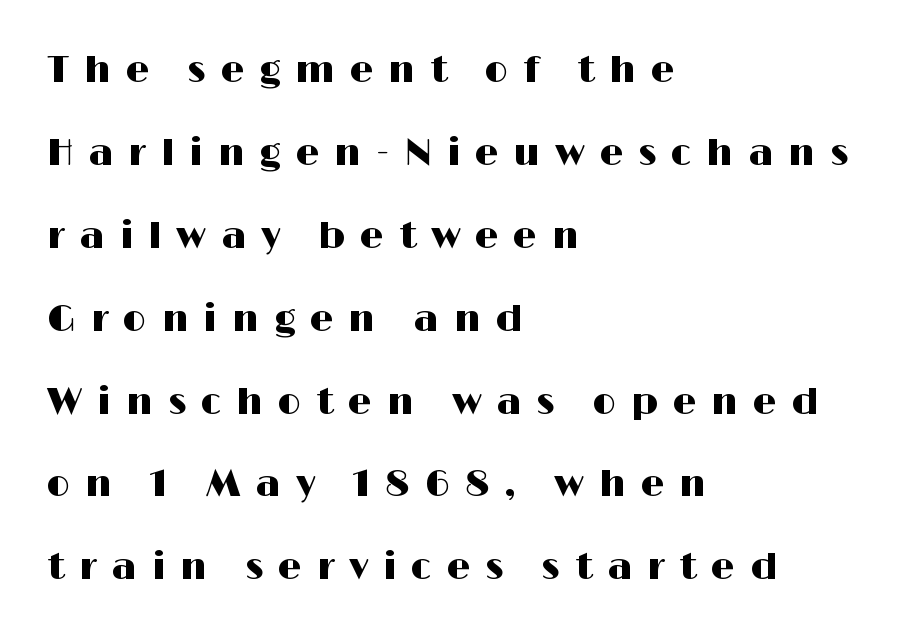
{"serif": "no", "italic": "no", "width": "wide", "stroke_contrast": "high", "x_height": "medium", "monospaced": "no", "underline": "no", "align": "left", "line_spacing": "loose", "line_spacing_ratio": 2.24, "letter_spacing": "wide", "letter_spacing_em": 0.4, "glyph_px": 37}
